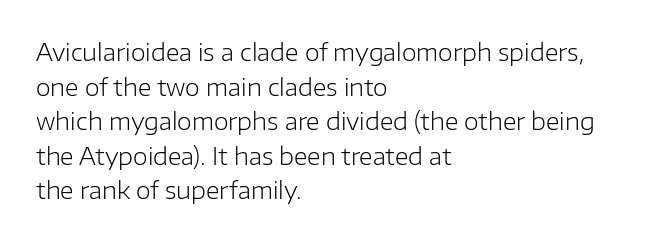
Q: Is the text bold? A: No.
Q: Is the text italic (slanted)? A: No, it is upright.
Q: Is the text underlined? A: No.
Q: How is the paragraph aligned? A: Left-aligned.
Q: Is the spacing between letters normal or unusually wide? A: Normal.
Q: Is the spacing between lines tight, normal or loose? A: Normal.
